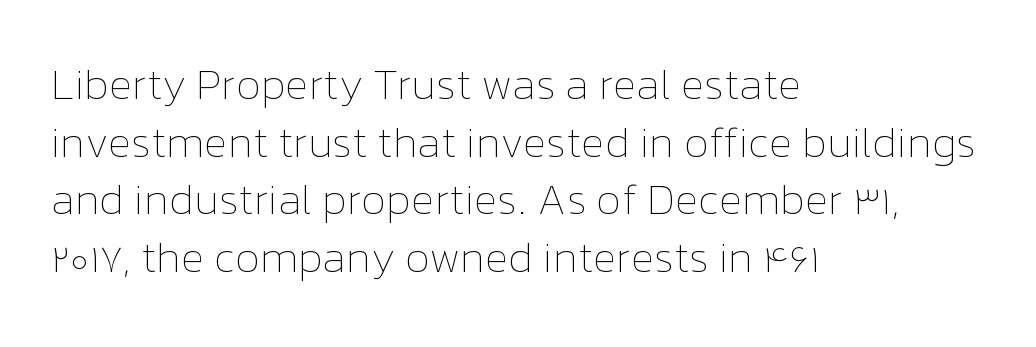
The image shows 43 px thin type, upright; set left-aligned, normal line spacing (1.34x), normal letter spacing, not underlined; low stroke contrast and a medium x-height.
